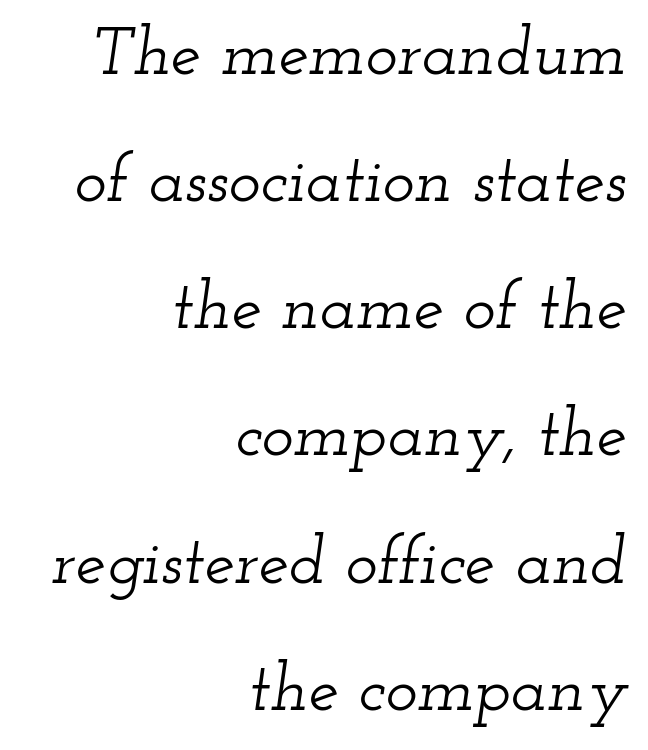
Short note: letters normally spaced. Little horizontal feet cap the strokes, marking this as serif type. Where is the straight margin? On the right. Descenders are the only things crossing below the line. Proportional: the letters do not fall into vertical columns.
